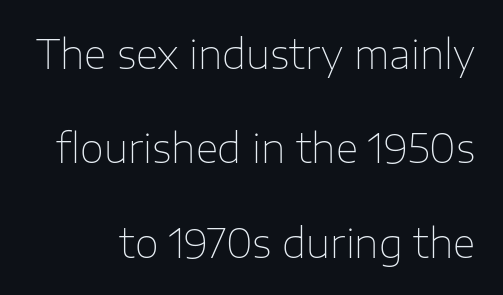
Rule under the text: the space is simply empty. Airy leading. The face used here is a sans, in the tradition of grotesques and geometrics. Each letter keeps its own natural width here, so spacing adapts to shape.
